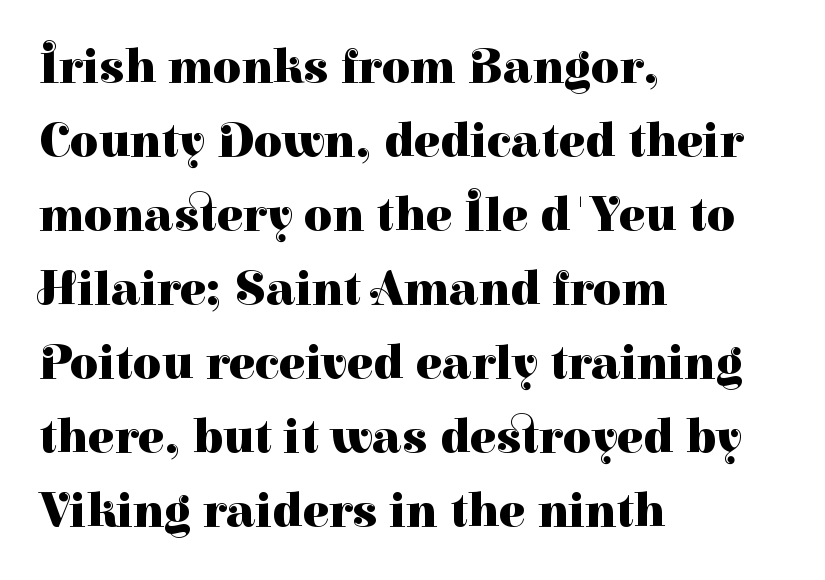
Q: Is the text bold? A: Yes.
Q: Is the text italic (slanted)? A: No, it is upright.
Q: Is the typeface a serif or a sans-serif typeface? A: Serif.
Q: Is the text underlined? A: No.
Q: How is the paragraph aligned? A: Left-aligned.
Q: Is the spacing between letters normal or unusually wide? A: Normal.
Q: Is the spacing between lines tight, normal or loose? A: Normal.
Q: Width (condensed, normal, or wide)? A: Normal.
Q: Stroke contrast? A: High.
Q: x-height? A: Medium.
Q: Monospaced? A: No.
